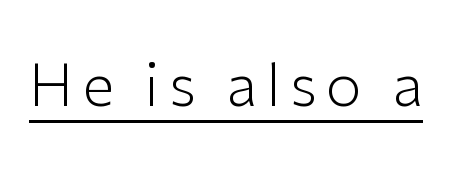
{"serif": "no", "italic": "no", "bold": "no", "weight": "light", "width": "normal", "stroke_contrast": "low", "x_height": "medium", "monospaced": "no", "underline": "yes", "glyph_px": 58}
